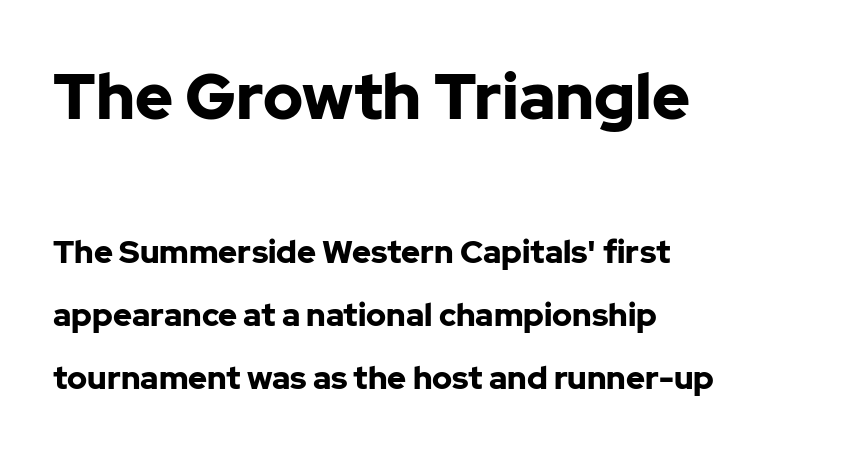
{"serif": "no", "italic": "no", "bold": "yes", "weight": "bold", "width": "normal", "stroke_contrast": "low", "x_height": "medium", "monospaced": "no", "underline": "no", "align": "left", "line_spacing": "loose", "line_spacing_ratio": 1.97, "letter_spacing": "normal", "letter_spacing_em": 0.0, "larger_block": "first", "size_ratio": 2.0, "glyph_px": 64}
